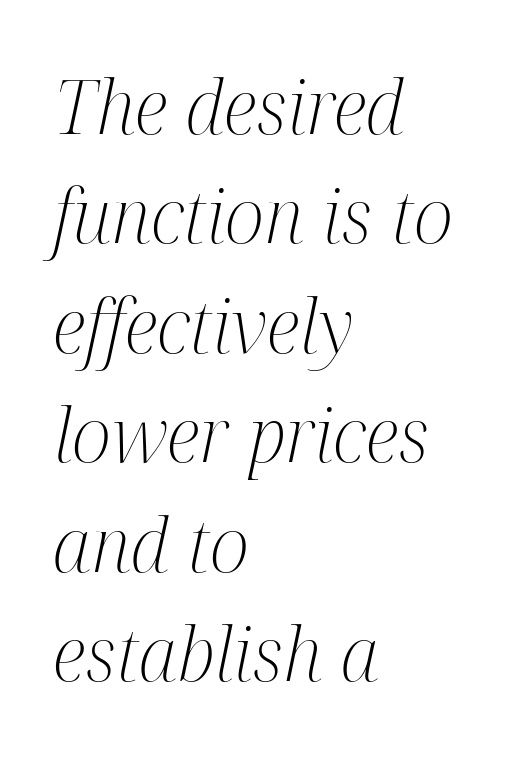
Q: Is the text bold? A: No.
Q: Is the text italic (slanted)? A: Yes, it leans right by about 12 degrees.
Q: Is the typeface a serif or a sans-serif typeface? A: Serif.
Q: Is the text underlined? A: No.
Q: How is the paragraph aligned? A: Left-aligned.
Q: Is the spacing between letters normal or unusually wide? A: Normal.
Q: Is the spacing between lines tight, normal or loose? A: Normal.
Q: Width (condensed, normal, or wide)? A: Condensed.
Q: Stroke contrast? A: Medium.
Q: x-height? A: Medium.
Q: Monospaced? A: No.
